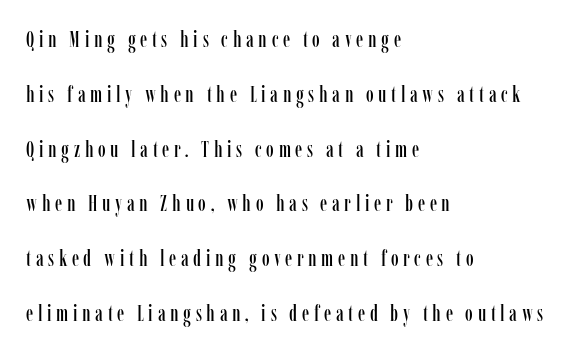
A clean baseline with only descenders dipping below it. Ascenders rise straight up at ninety degrees. The letters are spread apart with noticeably loose tracking. Each line starts at the same left margin while the right side varies.
